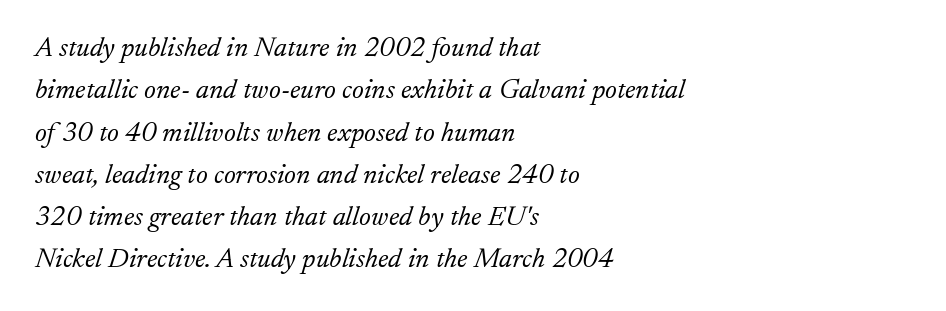
{"serif": "yes", "italic": "yes", "lean": "right", "slant_degrees": 17, "bold": "no", "weight": "light", "width": "normal", "stroke_contrast": "low", "x_height": "small", "monospaced": "no", "underline": "no", "align": "left", "line_spacing": "normal", "line_spacing_ratio": 1.51, "letter_spacing": "normal", "letter_spacing_em": 0.0, "glyph_px": 28}
